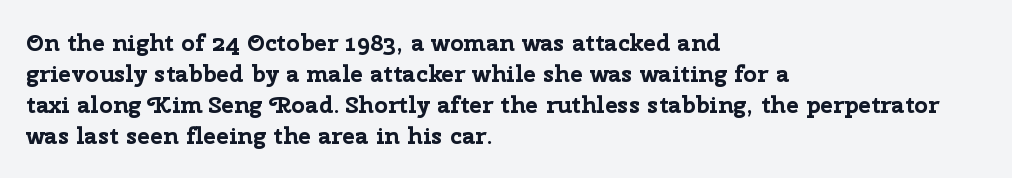
The image shows 24 px bold type, upright; set left-aligned, normal line spacing (1.29x), normal letter spacing, not underlined.
